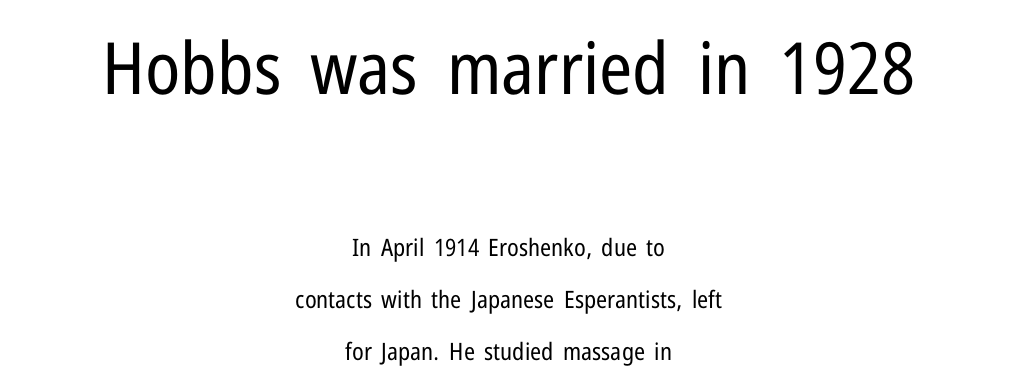
{"serif": "no", "italic": "no", "bold": "no", "weight": "regular", "width": "condensed", "stroke_contrast": "low", "x_height": "medium", "monospaced": "no", "underline": "no", "align": "center", "line_spacing": "loose", "line_spacing_ratio": 2.16, "letter_spacing": "normal", "letter_spacing_em": 0.0, "larger_block": "first", "size_ratio": 3.0, "glyph_px": 72}
